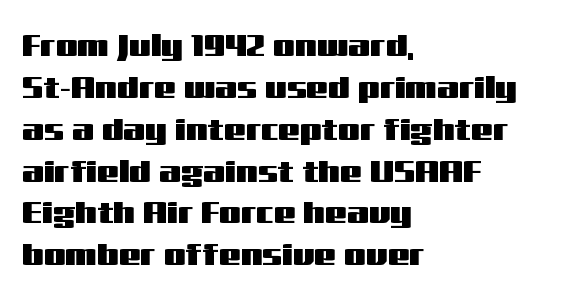
{"serif": "no", "italic": "no", "width": "wide", "stroke_contrast": "medium", "x_height": "medium", "monospaced": "no", "underline": "no", "align": "left", "line_spacing": "normal", "line_spacing_ratio": 1.35, "letter_spacing": "normal", "letter_spacing_em": 0.0, "glyph_px": 31}
